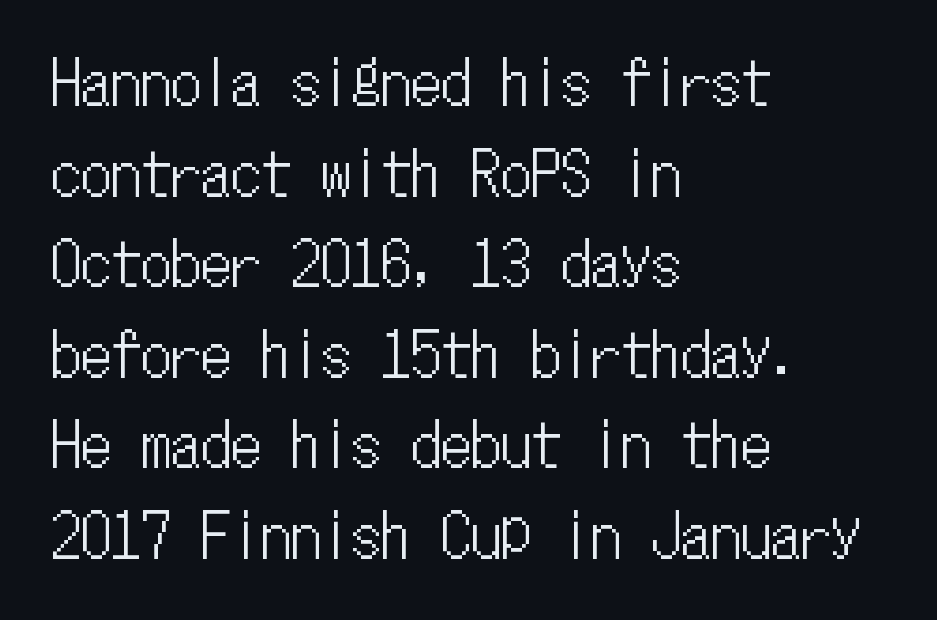
Q: Is the text italic (slanted)? A: No, it is upright.
Q: Is the text underlined? A: No.
Q: How is the paragraph aligned? A: Left-aligned.
Q: Is the spacing between letters normal or unusually wide? A: Normal.
Q: Is the spacing between lines tight, normal or loose? A: Normal.
Q: Width (condensed, normal, or wide)? A: Condensed.
Q: Stroke contrast? A: Low.
Q: x-height? A: Medium.
Q: Monospaced? A: Yes.
